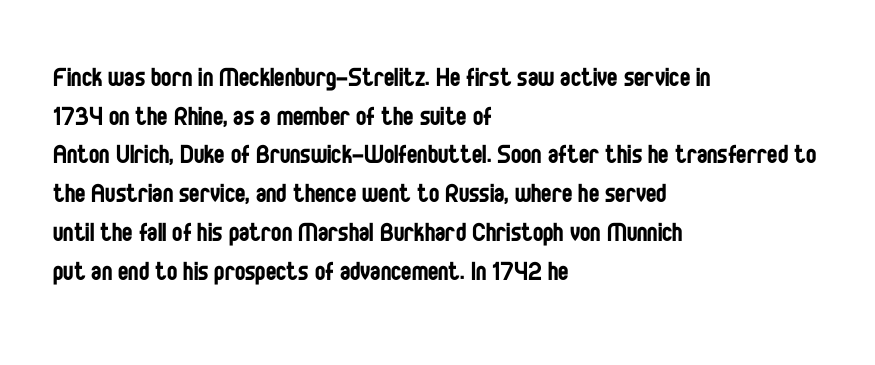
Q: Is the text bold? A: No.
Q: Is the text italic (slanted)? A: No, it is upright.
Q: Is the typeface a serif or a sans-serif typeface? A: Sans-serif.
Q: Is the text underlined? A: No.
Q: How is the paragraph aligned? A: Left-aligned.
Q: Is the spacing between letters normal or unusually wide? A: Normal.
Q: Is the spacing between lines tight, normal or loose? A: Normal.
Q: Width (condensed, normal, or wide)? A: Condensed.
Q: Stroke contrast? A: Low.
Q: x-height? A: Large.
Q: Monospaced? A: No.
